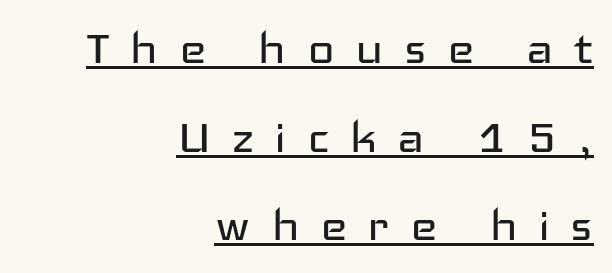
Q: Is the text bold? A: No.
Q: Is the text italic (slanted)? A: No, it is upright.
Q: Is the typeface a serif or a sans-serif typeface? A: Sans-serif.
Q: Is the text underlined? A: Yes.
Q: How is the paragraph aligned? A: Right-aligned.
Q: Is the spacing between letters normal or unusually wide? A: Unusually wide.
Q: Is the spacing between lines tight, normal or loose? A: Normal.
Q: Width (condensed, normal, or wide)? A: Wide.
Q: Stroke contrast? A: Low.
Q: x-height? A: Medium.
Q: Monospaced? A: No.
